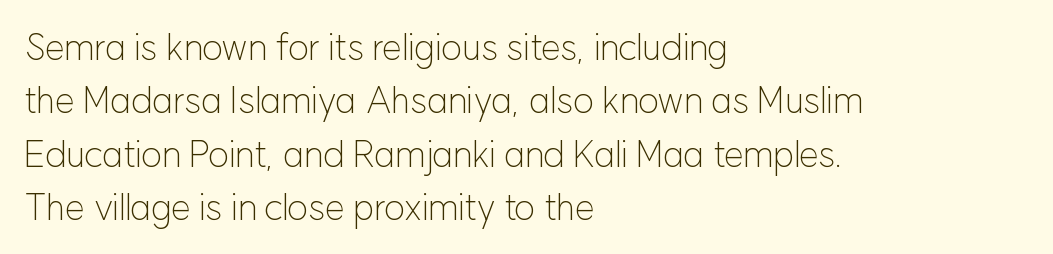
The image shows 36 px light sans-serif type, upright; set left-aligned, normal line spacing (1.48x), normal letter spacing, not underlined; low stroke contrast and a medium x-height.
